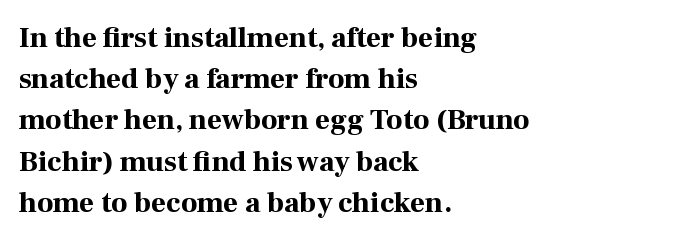
The image shows 29 px bold serif type, upright; set left-aligned, normal line spacing (1.42x), normal letter spacing, not underlined; high stroke contrast and a medium x-height.
